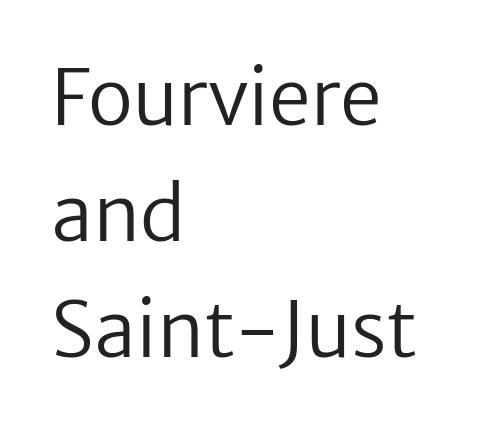
The image shows 75 px regular-weight sans-serif type, upright; set left-aligned, normal line spacing (1.55x), normal letter spacing, not underlined; low stroke contrast and a medium x-height.
